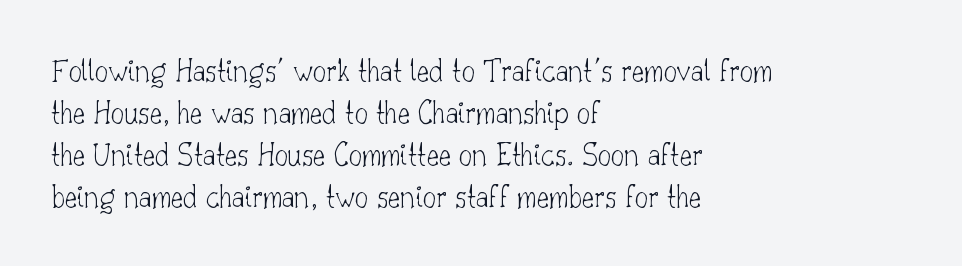
The image shows 33 px thin serif type, upright; set left-aligned, normal line spacing (1.27x), normal letter spacing, not underlined; low stroke contrast and a small x-height.
